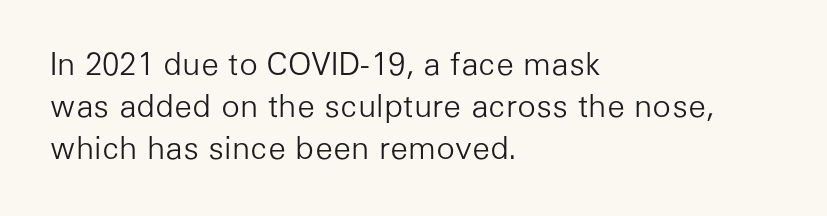
{"serif": "no", "italic": "no", "bold": "no", "weight": "light", "width": "normal", "stroke_contrast": "low", "x_height": "medium", "monospaced": "no", "underline": "no", "align": "left", "line_spacing": "normal", "line_spacing_ratio": 1.35, "letter_spacing": "normal", "letter_spacing_em": 0.0, "glyph_px": 31}
